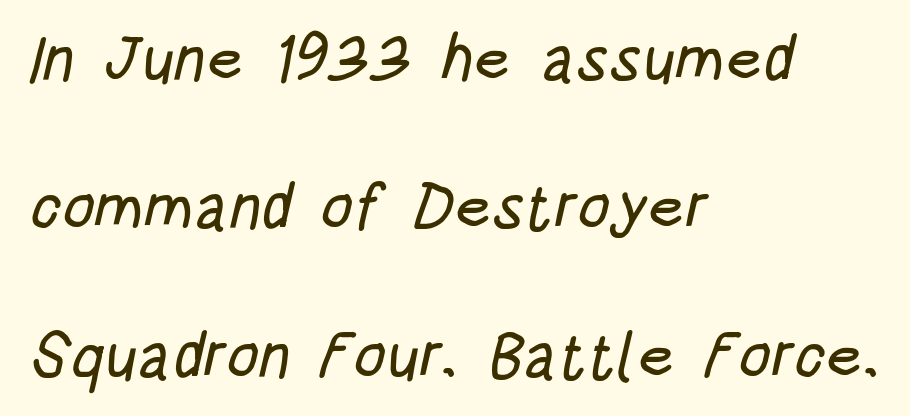
The image shows 64 px condensed sans-serif type; set left-aligned, loose line spacing (2.32x), normal letter spacing, not underlined; low stroke contrast and a large x-height.
